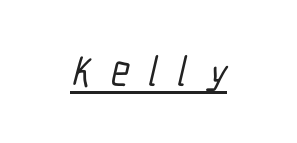
Q: Is the typeface a serif or a sans-serif typeface? A: Sans-serif.
Q: Is the text underlined? A: Yes.
Q: Is the spacing between letters normal or unusually wide? A: Unusually wide.
Q: Width (condensed, normal, or wide)? A: Condensed.
Q: Stroke contrast? A: Low.
Q: x-height? A: Medium.
Q: Monospaced? A: No.
